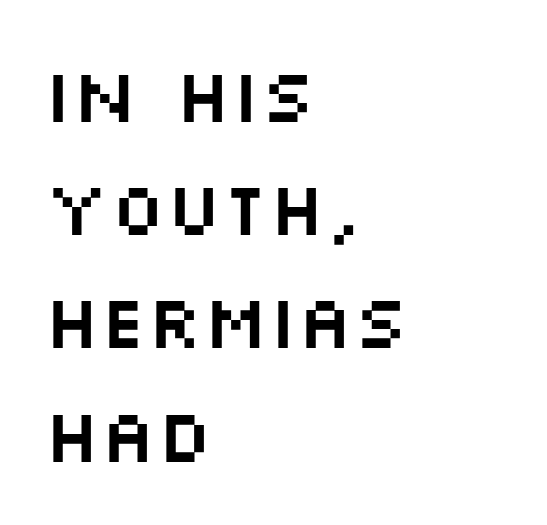
The image shows 75 px wide sans-serif type, upright; set left-aligned, normal line spacing (1.51x), normal letter spacing, not underlined; medium stroke contrast and a large x-height.
